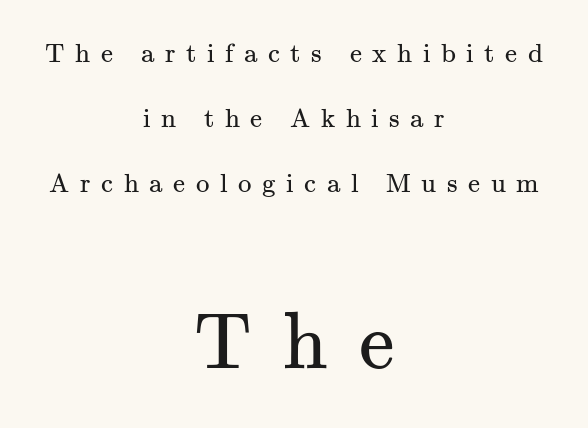
{"serif": "yes", "italic": "no", "bold": "no", "weight": "regular", "width": "normal", "stroke_contrast": "medium", "x_height": "small", "monospaced": "no", "underline": "no", "align": "center", "line_spacing": "loose", "line_spacing_ratio": 2.41, "letter_spacing": "wide", "letter_spacing_em": 0.39, "larger_block": "second", "size_ratio": 2.96, "glyph_px": 80}
